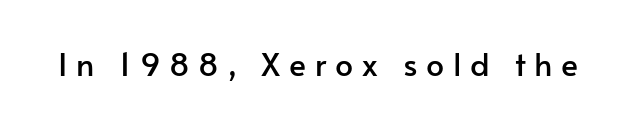
{"serif": "no", "italic": "no", "width": "normal", "stroke_contrast": "low", "x_height": "small", "monospaced": "no", "underline": "no", "letter_spacing": "wide", "letter_spacing_em": 0.27, "glyph_px": 32}
